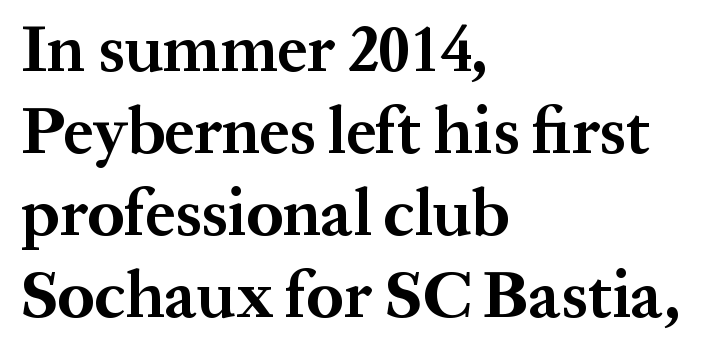
The image shows 66 px bold serif type, upright; set left-aligned, line spacing 1.24x, normal letter spacing, not underlined; medium stroke contrast and a medium x-height.
